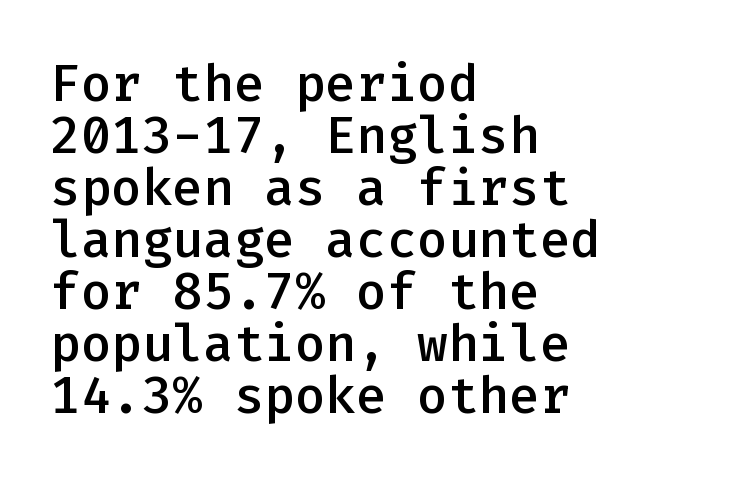
{"serif": "no", "italic": "no", "bold": "semi", "weight": "semibold", "width": "normal", "stroke_contrast": "low", "x_height": "medium", "monospaced": "yes", "underline": "no", "align": "left", "line_spacing": "tight", "line_spacing_ratio": 1.02, "letter_spacing": "normal", "letter_spacing_em": 0.0, "glyph_px": 51}
